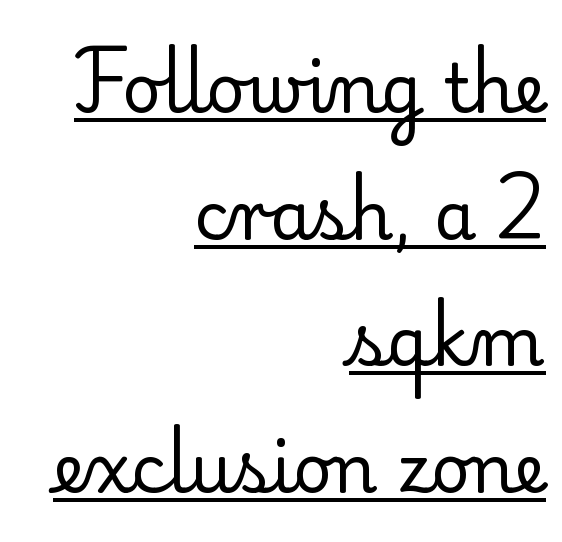
The image shows 67 px regular-weight serif type, upright; set right-aligned, line spacing 1.89x, normal letter spacing, underlined; low stroke contrast and a small x-height.
